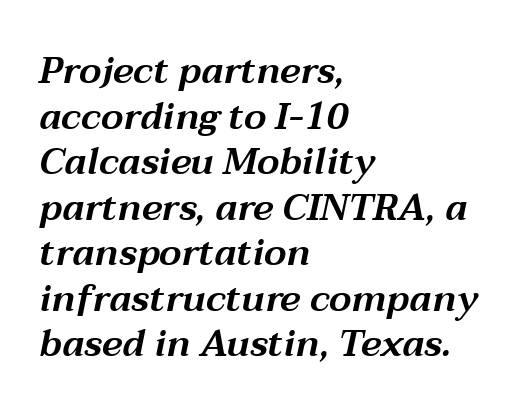
Q: Is the text italic (slanted)? A: Yes, it leans right by about 12 degrees.
Q: Is the text underlined? A: No.
Q: How is the paragraph aligned? A: Left-aligned.
Q: Is the spacing between letters normal or unusually wide? A: Normal.
Q: Width (condensed, normal, or wide)? A: Wide.
Q: Stroke contrast? A: Medium.
Q: x-height? A: Medium.
Q: Monospaced? A: No.
